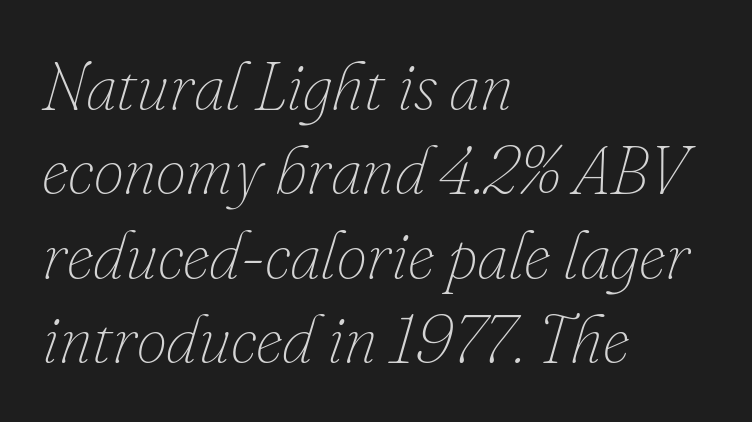
The image shows 68 px thin type, italic (leaning right); set left-aligned, line spacing 1.24x, normal letter spacing, not underlined; low stroke contrast and a small x-height.
